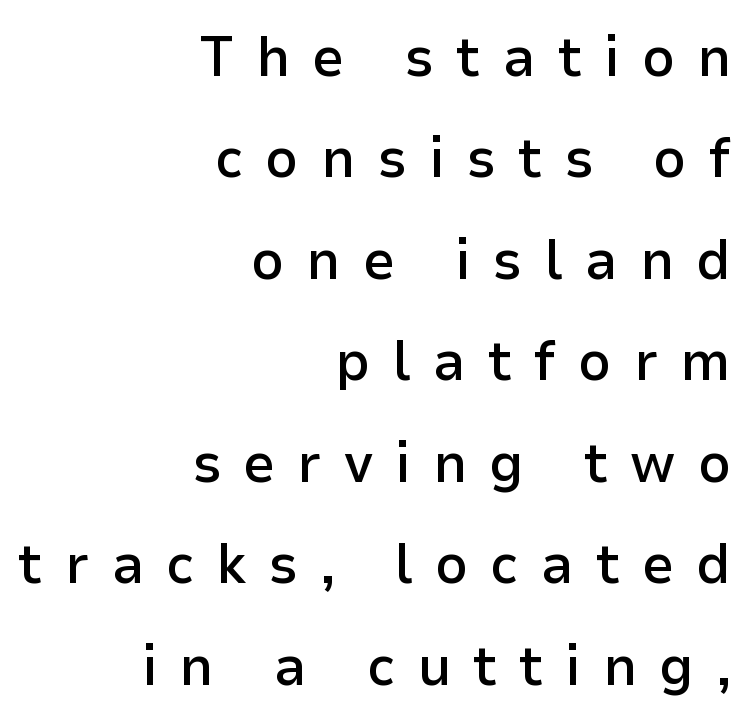
{"serif": "no", "italic": "no", "bold": "semi", "weight": "semibold", "width": "normal", "stroke_contrast": "low", "x_height": "medium", "monospaced": "no", "underline": "no", "align": "right", "line_spacing_ratio": 1.78, "letter_spacing": "wide", "letter_spacing_em": 0.39, "glyph_px": 57}
